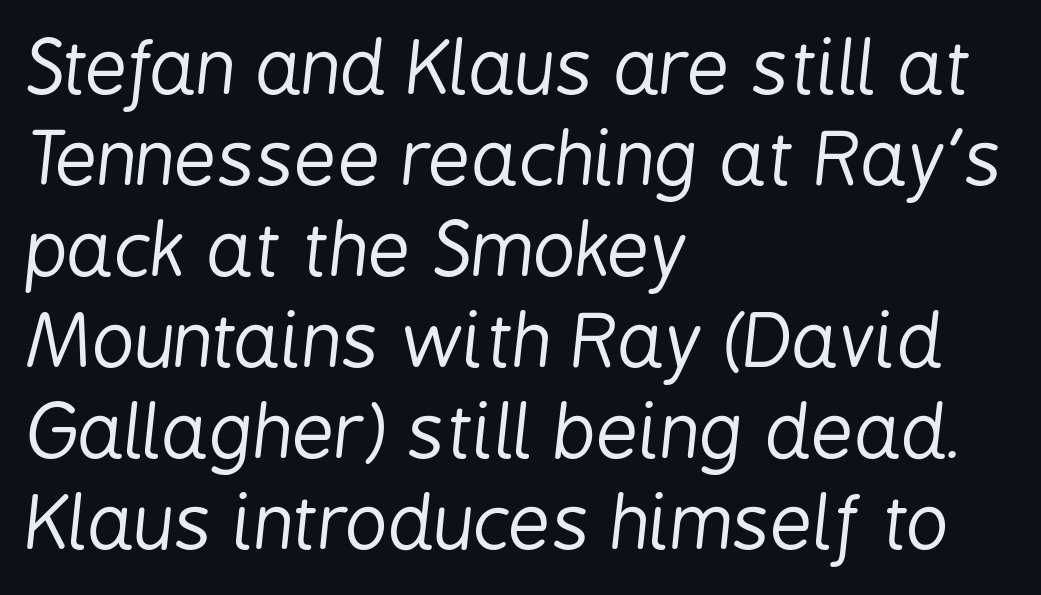
Is this a fixed-width face? No — the glyphs have proportional, varying widths. The ragged edge is on the right, which tells us the setting is flush left. Does the lettering tilt? It does — this is italic. Stroke mass is kept to a normal reading level or below. Observe the ordinary spacing: letters are neighbours, not strangers.
